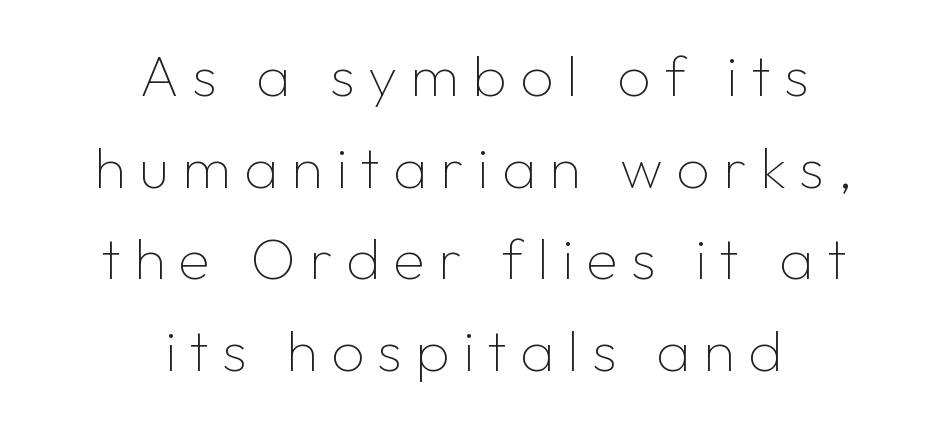
{"serif": "no", "italic": "no", "bold": "no", "weight": "thin", "width": "normal", "stroke_contrast": "low", "x_height": "medium", "monospaced": "no", "underline": "no", "align": "center", "line_spacing": "normal", "line_spacing_ratio": 1.58, "letter_spacing": "wide", "letter_spacing_em": 0.23, "glyph_px": 58}
